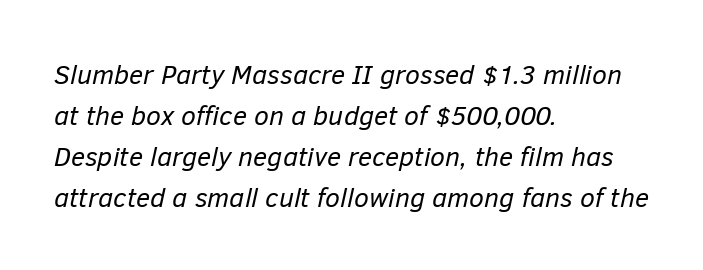
{"italic": "yes", "lean": "right", "slant_degrees": 12, "bold": "no", "underline": "no", "align": "left", "line_spacing": "normal", "line_spacing_ratio": 1.52, "letter_spacing": "normal", "letter_spacing_em": 0.0, "glyph_px": 27}
